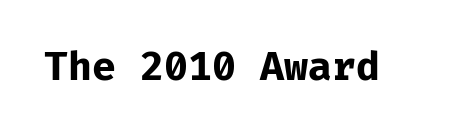
{"serif": "no", "italic": "no", "bold": "yes", "weight": "bold", "width": "normal", "stroke_contrast": "low", "x_height": "medium", "monospaced": "yes", "underline": "no", "letter_spacing": "normal", "letter_spacing_em": 0.0, "glyph_px": 39}
